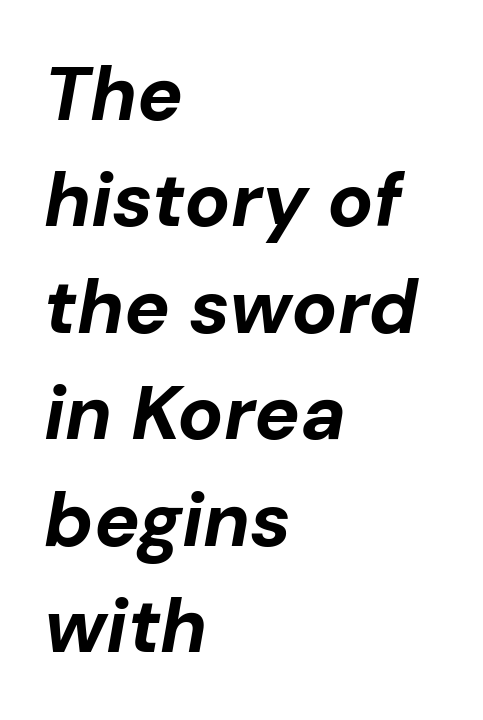
{"italic": "yes", "lean": "right", "slant_degrees": 10, "bold": "yes", "weight": "bold", "width": "normal", "stroke_contrast": "low", "x_height": "medium", "monospaced": "no", "underline": "no", "align": "left", "line_spacing": "normal", "line_spacing_ratio": 1.4, "letter_spacing": "normal", "letter_spacing_em": 0.0, "glyph_px": 76}
